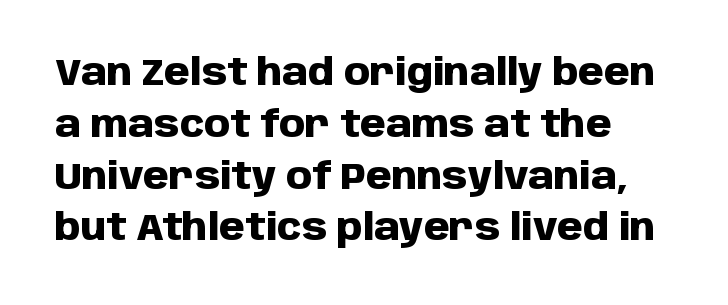
Q: Is the text bold? A: Yes.
Q: Is the text italic (slanted)? A: No, it is upright.
Q: Is the typeface a serif or a sans-serif typeface? A: Sans-serif.
Q: Is the text underlined? A: No.
Q: Is the spacing between letters normal or unusually wide? A: Normal.
Q: Is the spacing between lines tight, normal or loose? A: Normal.
Q: Width (condensed, normal, or wide)? A: Normal.
Q: Stroke contrast? A: Low.
Q: x-height? A: Large.
Q: Monospaced? A: No.
